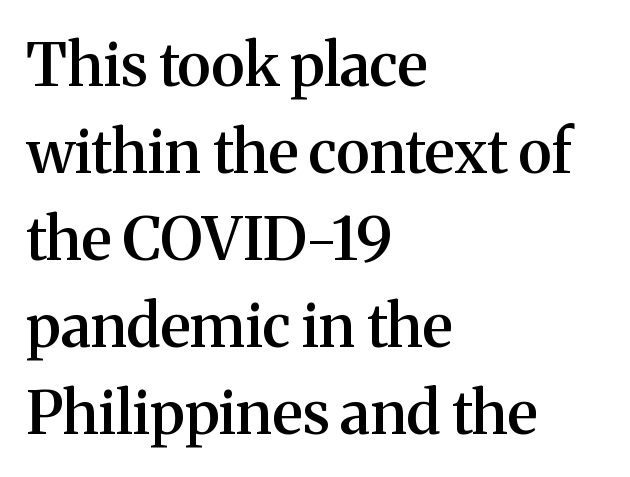
The image shows 60 px semibold serif type, upright; set left-aligned, normal line spacing (1.45x), normal letter spacing, not underlined; medium stroke contrast and a medium x-height.
